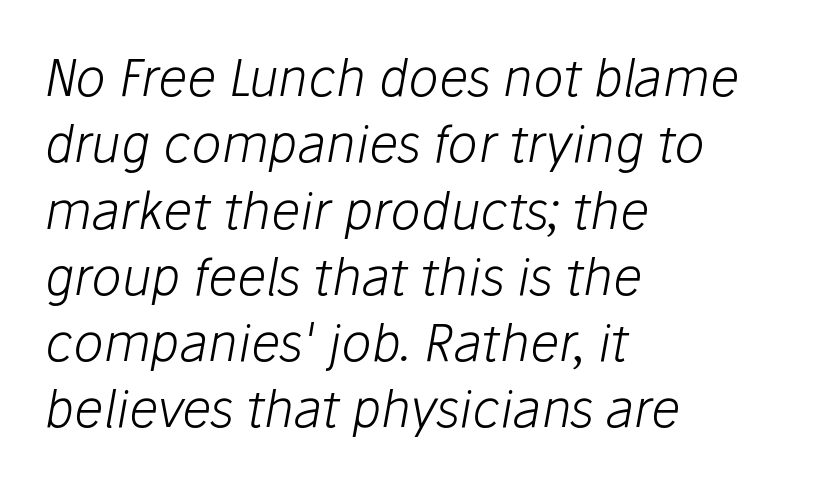
{"italic": "yes", "lean": "right", "slant_degrees": 10, "bold": "no", "weight": "light", "width": "normal", "stroke_contrast": "low", "x_height": "medium", "monospaced": "no", "underline": "no", "align": "left", "line_spacing": "normal", "line_spacing_ratio": 1.3, "letter_spacing": "normal", "letter_spacing_em": 0.0, "glyph_px": 51}
